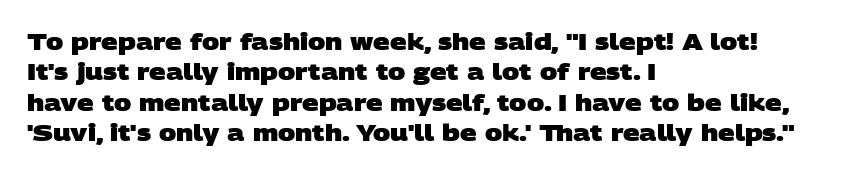
Q: Is the text bold? A: Yes.
Q: Is the text underlined? A: No.
Q: How is the paragraph aligned? A: Left-aligned.
Q: Is the spacing between letters normal or unusually wide? A: Normal.
Q: Is the spacing between lines tight, normal or loose? A: Normal.
